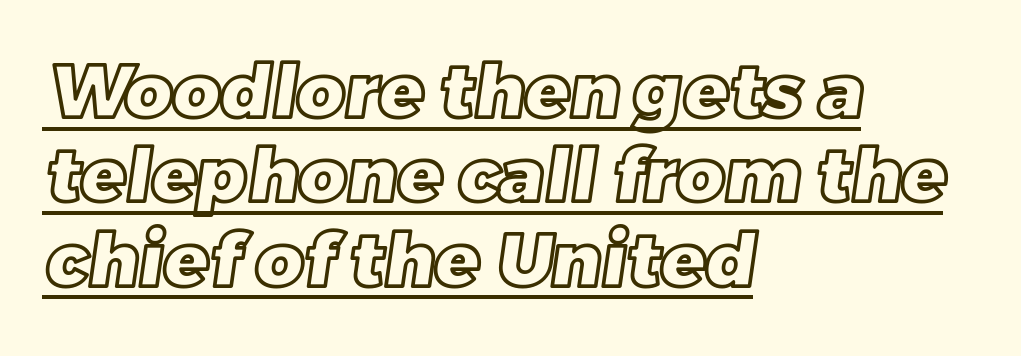
{"width": "normal", "x_height": "large", "monospaced": "no", "underline": "yes", "align": "left", "line_spacing": "tight", "line_spacing_ratio": 1.14, "letter_spacing": "normal", "letter_spacing_em": 0.0, "glyph_px": 74}
